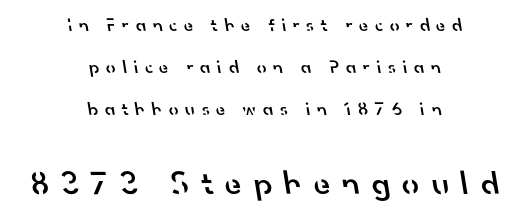
{"serif": "no", "bold": "semi", "weight": "semibold", "width": "normal", "stroke_contrast": "low", "x_height": "small", "monospaced": "no", "underline": "no", "align": "center", "line_spacing": "loose", "line_spacing_ratio": 2.21, "letter_spacing": "wide", "letter_spacing_em": 0.35, "larger_block": "second", "size_ratio": 1.79, "glyph_px": 34}
